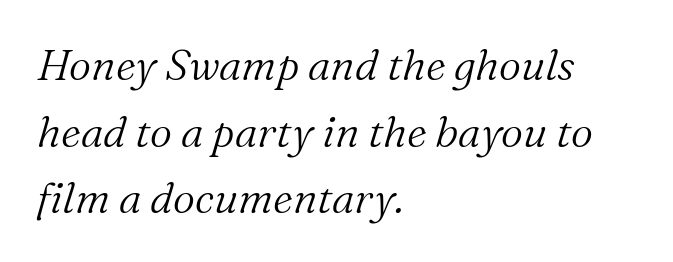
{"serif": "yes", "italic": "yes", "lean": "right", "slant_degrees": 16, "bold": "no", "weight": "light", "width": "normal", "stroke_contrast": "medium", "x_height": "medium", "monospaced": "no", "underline": "no", "align": "left", "line_spacing": "normal", "line_spacing_ratio": 1.55, "letter_spacing": "normal", "letter_spacing_em": 0.0, "glyph_px": 43}
